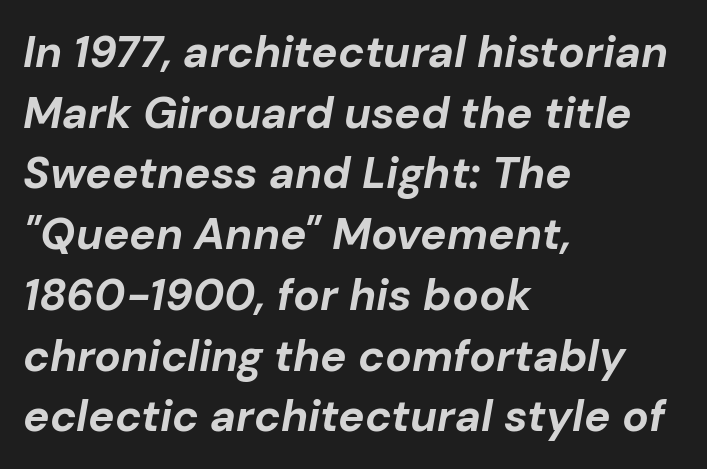
{"italic": "yes", "lean": "right", "slant_degrees": 10, "bold": "yes", "weight": "bold", "width": "normal", "stroke_contrast": "low", "x_height": "medium", "monospaced": "no", "underline": "no", "align": "left", "line_spacing": "normal", "line_spacing_ratio": 1.38, "letter_spacing": "normal", "letter_spacing_em": 0.0, "glyph_px": 44}
